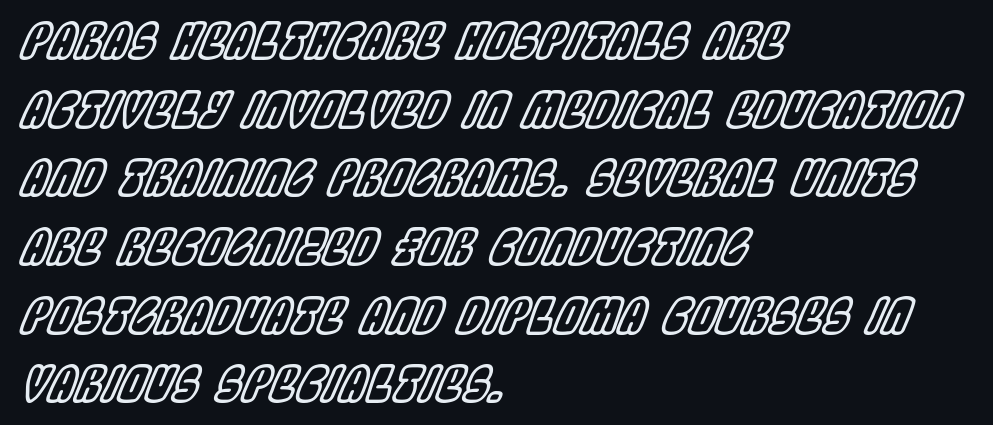
{"italic": "yes", "lean": "right", "slant_degrees": 22, "width": "condensed", "x_height": "large", "monospaced": "no", "underline": "no", "align": "left", "line_spacing": "normal", "line_spacing_ratio": 1.43, "letter_spacing": "normal", "letter_spacing_em": 0.0, "glyph_px": 48}
